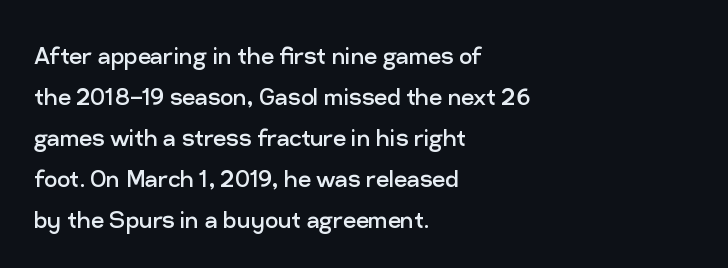
Q: Is the text bold? A: No.
Q: Is the text italic (slanted)? A: No, it is upright.
Q: Is the typeface a serif or a sans-serif typeface? A: Sans-serif.
Q: Is the text underlined? A: No.
Q: How is the paragraph aligned? A: Left-aligned.
Q: Is the spacing between letters normal or unusually wide? A: Normal.
Q: Is the spacing between lines tight, normal or loose? A: Normal.
Q: Width (condensed, normal, or wide)? A: Normal.
Q: Stroke contrast? A: Low.
Q: x-height? A: Medium.
Q: Monospaced? A: No.
